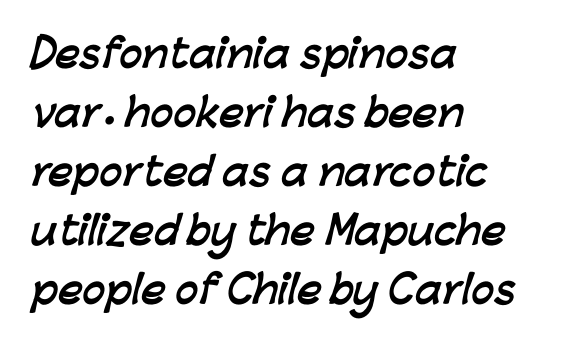
Q: Is the text bold? A: Yes.
Q: Is the typeface a serif or a sans-serif typeface? A: Sans-serif.
Q: Is the text underlined? A: No.
Q: How is the paragraph aligned? A: Left-aligned.
Q: Is the spacing between letters normal or unusually wide? A: Normal.
Q: Is the spacing between lines tight, normal or loose? A: Normal.
Q: Width (condensed, normal, or wide)? A: Normal.
Q: Stroke contrast? A: Low.
Q: x-height? A: Medium.
Q: Monospaced? A: No.
